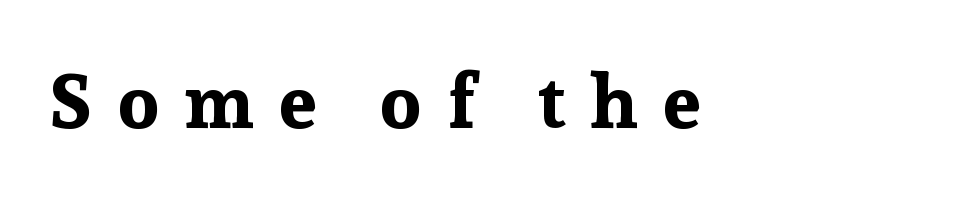
The passage shown is typed in a proportional face where columns would drift. Stroke thickness is high; the sample reads as a true bold. The tracking reads as deliberately expanded to a designer's eye. Any mark beneath the type? The region is blank. Look at the bottom of the vertical strokes: they flare into serifs here. Rendered with straight, roman letterforms.
